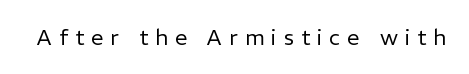
{"italic": "no", "bold": "no", "underline": "no", "letter_spacing": "wide", "letter_spacing_em": 0.32, "glyph_px": 22}
